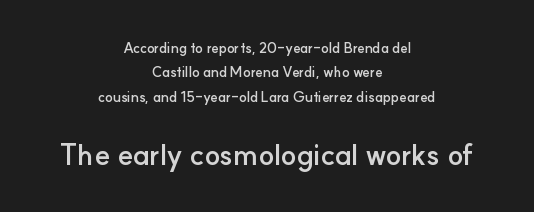
Q: Is the text bold? A: Yes.
Q: Is the text italic (slanted)? A: No, it is upright.
Q: Is the typeface a serif or a sans-serif typeface? A: Sans-serif.
Q: Is the text underlined? A: No.
Q: How is the paragraph aligned? A: Centered.
Q: Is the spacing between letters normal or unusually wide? A: Normal.
Q: Which block of text is set in a larger size, the first (top) or the second (bottom)? A: The second (bottom) one.
Q: Width (condensed, normal, or wide)? A: Normal.
Q: Stroke contrast? A: Low.
Q: x-height? A: Small.
Q: Monospaced? A: No.
